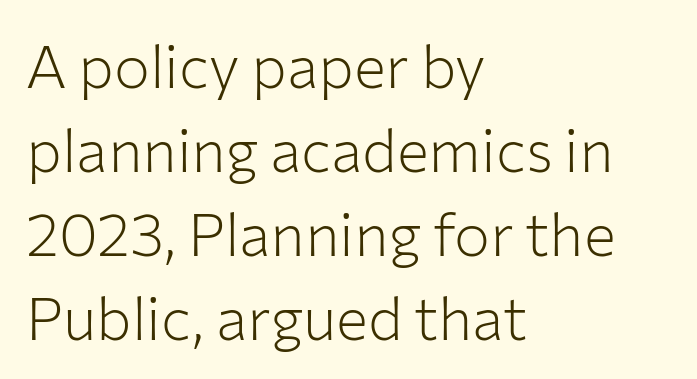
The image shows 60 px light sans-serif type, upright; set left-aligned, normal line spacing (1.4x), normal letter spacing, not underlined; low stroke contrast and a medium x-height.
